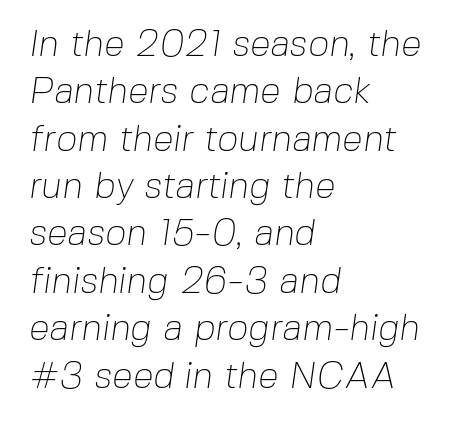
The image shows 37 px thin sans-serif type; set left-aligned, normal line spacing (1.28x), normal letter spacing, not underlined; low stroke contrast and a medium x-height.
